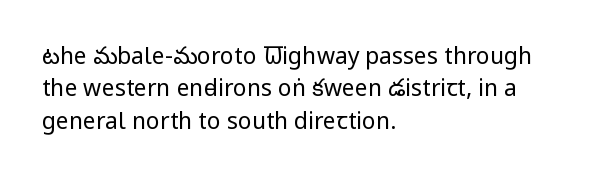
The tracking reads as untouched default to a designer's eye. Layout note: lines flush left. Students, observe: this is what conventionally led text looks like. Underline: absent.
